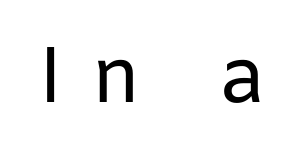
The image shows 79 px regular-weight sans-serif type, upright; set unusually wide letter spacing (+0.35 em), not underlined; low stroke contrast and a medium x-height.
